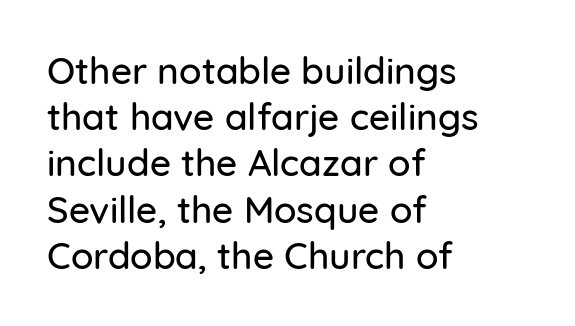
The image shows 37 px sans-serif type, upright; set left-aligned, normal line spacing (1.25x), normal letter spacing, not underlined; low stroke contrast and a medium x-height.
